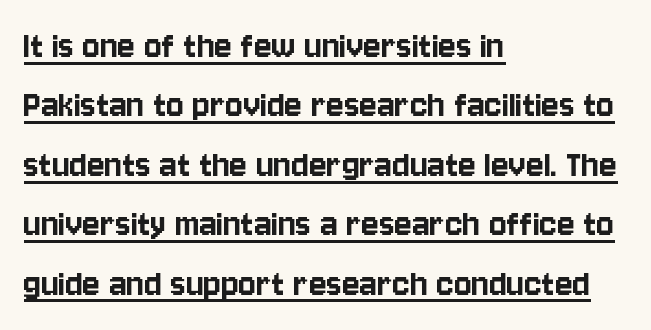
No extra tracking has been applied to these lines. Notice how descenders clear the ascenders below comfortably — that's standard leading. Each letter's strokes conclude bluntly, with no projecting serifs. Quick note: underline on. Posture: vertical. Varying glyph widths throughout — classic text-font behaviour.
